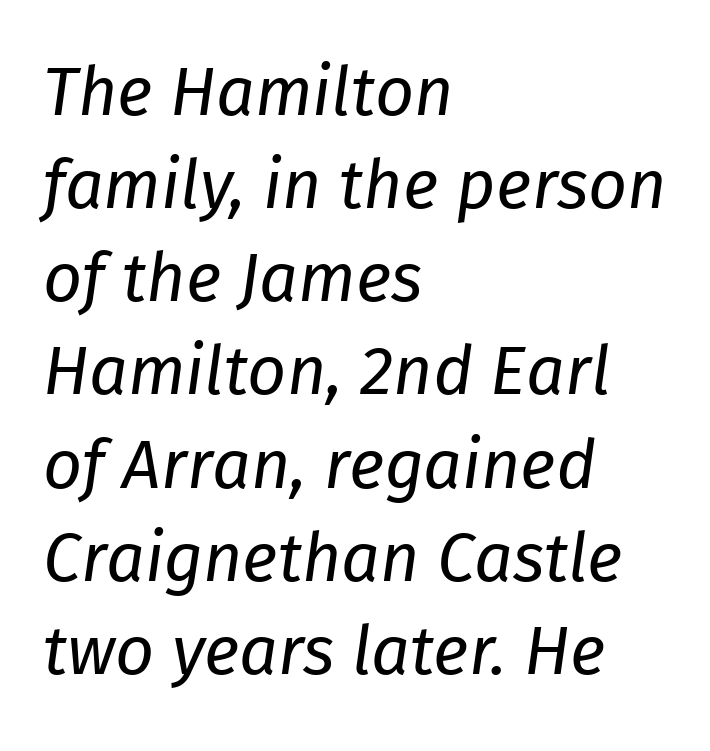
The image shows 68 px regular-weight type, italic (leaning right); set left-aligned, normal line spacing (1.37x), normal letter spacing, not underlined; low stroke contrast and a medium x-height.
